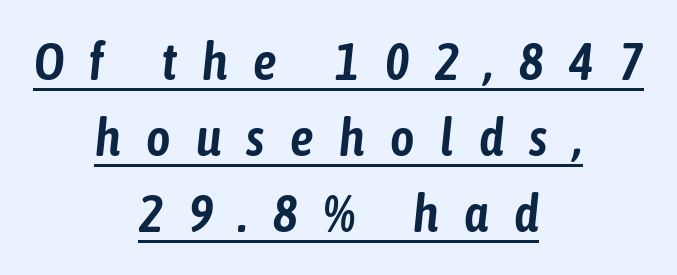
The image shows 52 px condensed type, italic (leaning right); set centered, normal line spacing (1.46x), unusually wide letter spacing (+0.49 em), underlined; low stroke contrast and a medium x-height.
